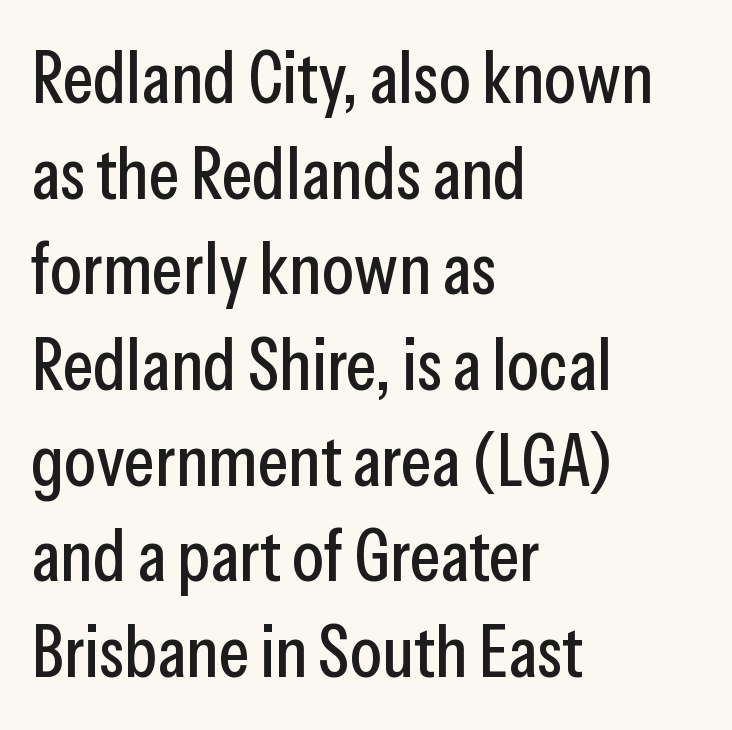
Q: Is the text italic (slanted)? A: No, it is upright.
Q: Is the typeface a serif or a sans-serif typeface? A: Sans-serif.
Q: Is the text underlined? A: No.
Q: How is the paragraph aligned? A: Left-aligned.
Q: Is the spacing between letters normal or unusually wide? A: Normal.
Q: Is the spacing between lines tight, normal or loose? A: Normal.
Q: Width (condensed, normal, or wide)? A: Condensed.
Q: Stroke contrast? A: Low.
Q: x-height? A: Medium.
Q: Monospaced? A: No.
